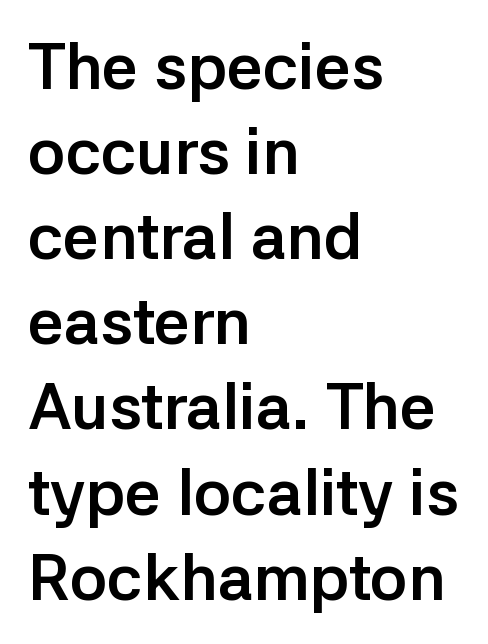
Nothing unusual about the tracking: characters are spaced as the font intends. Each letter's strokes conclude bluntly, with no projecting serifs. The rendering uses natural spacing where letterforms have individual widths. Layout note: lines flush left. A bare baseline throughout the passage.
